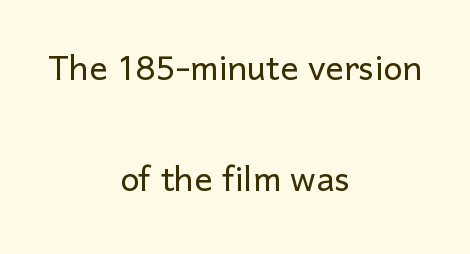
{"serif": "no", "italic": "no", "bold": "no", "weight": "light", "width": "normal", "stroke_contrast": "low", "x_height": "medium", "monospaced": "no", "underline": "no", "align": "center", "line_spacing": "loose", "line_spacing_ratio": 2.47, "letter_spacing": "normal", "letter_spacing_em": 0.0, "glyph_px": 45}
